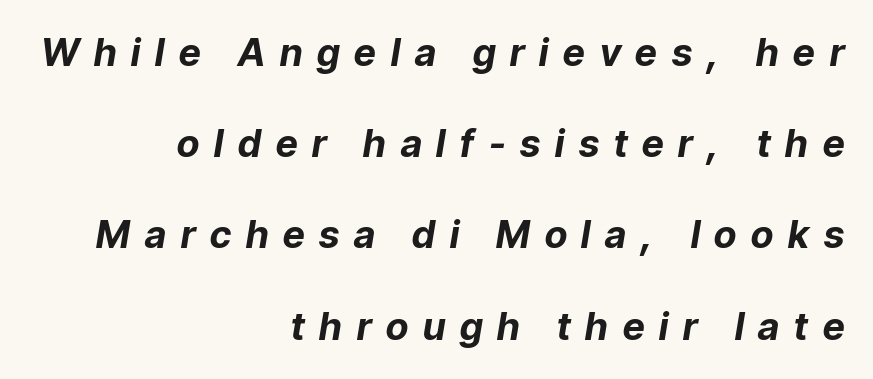
The image shows 38 px bold type, italic (leaning right); set right-aligned, loose line spacing (2.4x), unusually wide letter spacing (+0.39 em), not underlined; low stroke contrast and a medium x-height.
